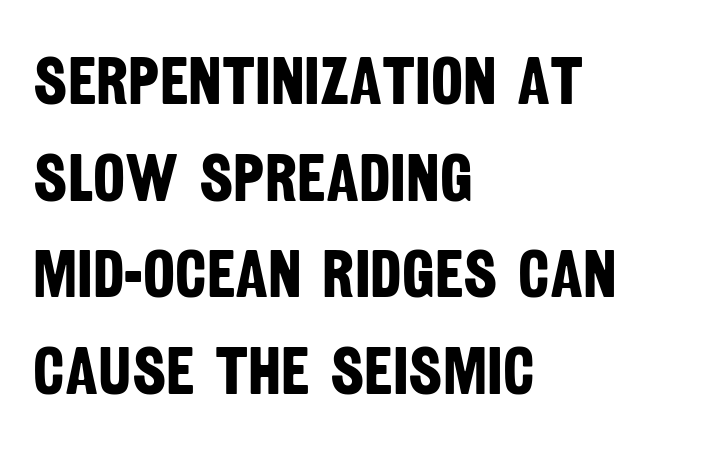
Q: Is the text bold? A: Yes.
Q: Is the typeface a serif or a sans-serif typeface? A: Sans-serif.
Q: Is the text underlined? A: No.
Q: How is the paragraph aligned? A: Left-aligned.
Q: Is the spacing between letters normal or unusually wide? A: Normal.
Q: Is the spacing between lines tight, normal or loose? A: Normal.
Q: Width (condensed, normal, or wide)? A: Condensed.
Q: Stroke contrast? A: Low.
Q: x-height? A: Large.
Q: Monospaced? A: No.
